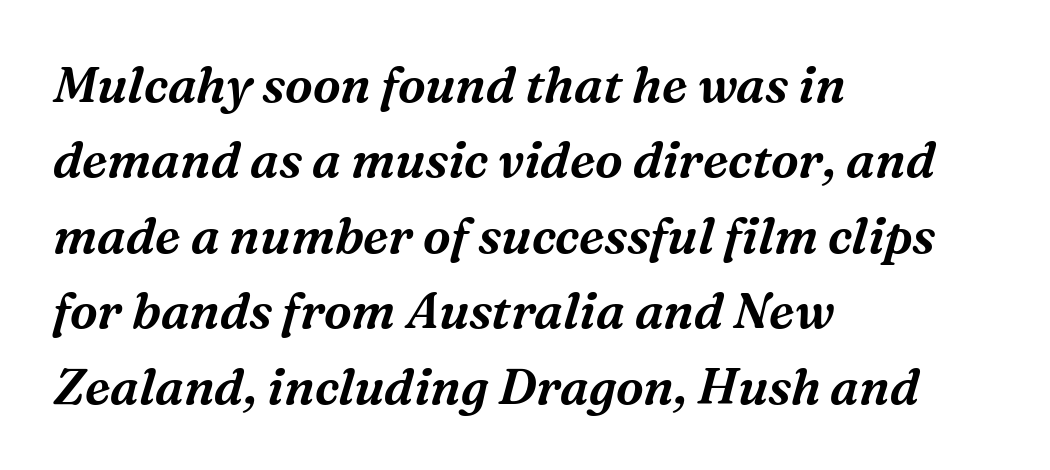
{"serif": "yes", "italic": "yes", "lean": "right", "slant_degrees": 16, "width": "normal", "stroke_contrast": "medium", "x_height": "medium", "monospaced": "no", "underline": "no", "align": "left", "line_spacing": "normal", "line_spacing_ratio": 1.51, "letter_spacing": "normal", "letter_spacing_em": 0.0, "glyph_px": 50}
